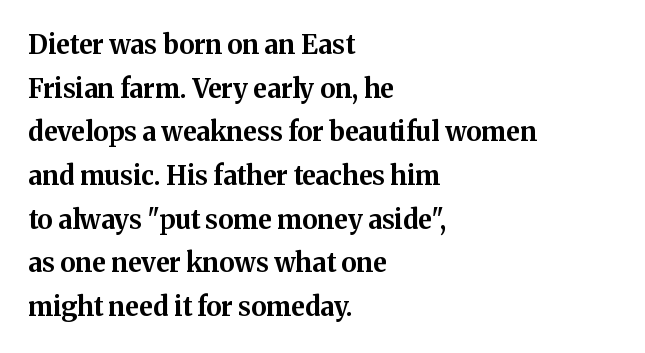
The tracking reads as untouched default to a designer's eye. Leading: standard. Does the copy run flush right? No — it runs flush left. Set as a true bold cut, around the 700 mark.
